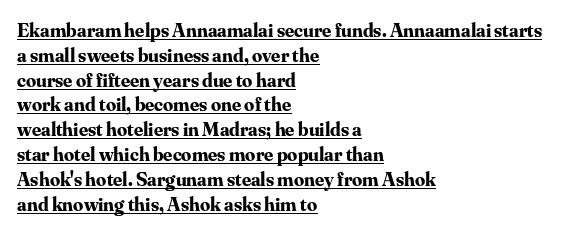
There is no visible air inserted between adjacent glyphs. Upright lettering throughout. Compared with a centered layout, this one pins lines to the left instead. Stroke thickness is high; the sample reads as a true bold. The rendering uses the underline text-decoration.
